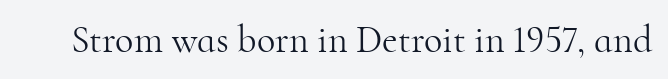
Q: Is the text bold? A: No.
Q: Is the text italic (slanted)? A: No, it is upright.
Q: Is the typeface a serif or a sans-serif typeface? A: Serif.
Q: Is the text underlined? A: No.
Q: Is the spacing between letters normal or unusually wide? A: Normal.
Q: Width (condensed, normal, or wide)? A: Normal.
Q: Stroke contrast? A: High.
Q: x-height? A: Small.
Q: Monospaced? A: No.
